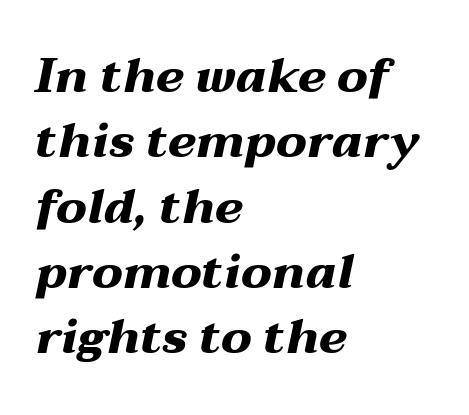
{"italic": "yes", "lean": "right", "slant_degrees": 12, "bold": "yes", "weight": "heavy", "width": "wide", "stroke_contrast": "medium", "x_height": "medium", "monospaced": "no", "underline": "no", "align": "left", "line_spacing": "normal", "line_spacing_ratio": 1.36, "letter_spacing": "normal", "letter_spacing_em": 0.0, "glyph_px": 48}
